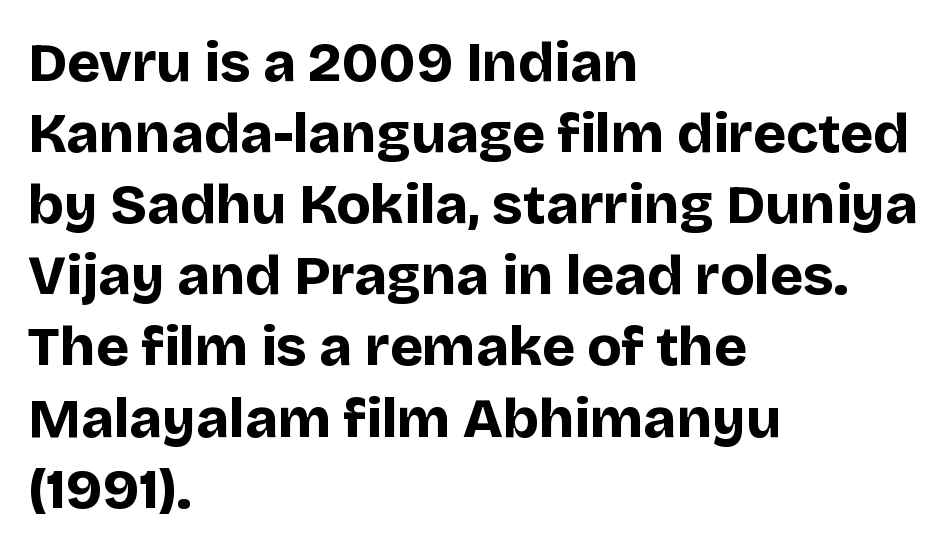
The image shows 56 px bold sans-serif type, upright; set left-aligned, normal line spacing (1.27x), normal letter spacing, not underlined; low stroke contrast and a large x-height.
